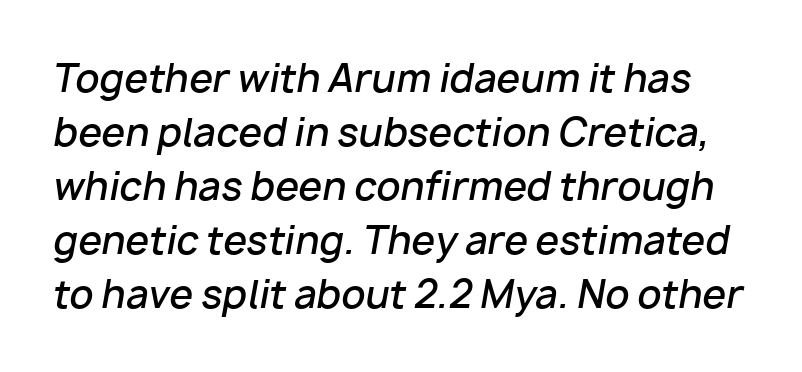
Q: Is the text bold? A: Semi-bold.
Q: Is the text italic (slanted)? A: Yes, it leans right by about 10 degrees.
Q: Is the text underlined? A: No.
Q: Is the spacing between letters normal or unusually wide? A: Normal.
Q: Is the spacing between lines tight, normal or loose? A: Normal.
Q: Width (condensed, normal, or wide)? A: Normal.
Q: Stroke contrast? A: Low.
Q: x-height? A: Medium.
Q: Monospaced? A: No.
